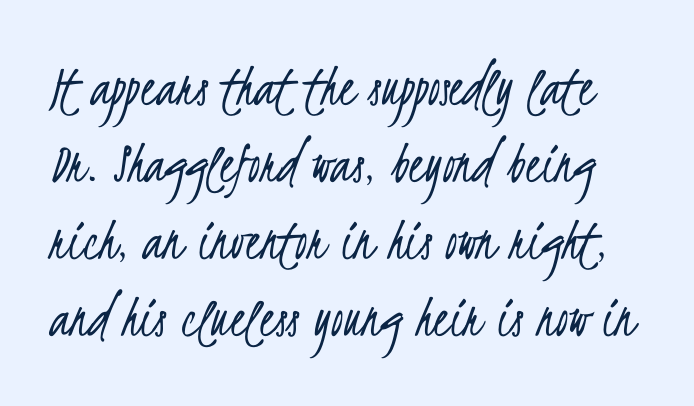
The image shows 61 px light, condensed sans-serif type; set normal line spacing (1.26x), normal letter spacing, not underlined; low stroke contrast and a small x-height.
